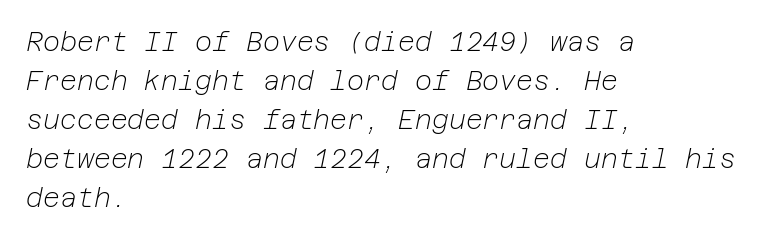
Q: Is the text bold? A: No.
Q: Is the text italic (slanted)? A: Yes, it leans right by about 12 degrees.
Q: Is the text underlined? A: No.
Q: How is the paragraph aligned? A: Left-aligned.
Q: Is the spacing between letters normal or unusually wide? A: Normal.
Q: Is the spacing between lines tight, normal or loose? A: Normal.
